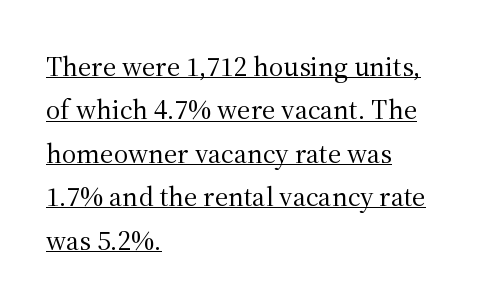
A typesetter would call this proportional, since set widths differ per character. What stands out about the letter spacing? Nothing — it is the standard amount. Baseline-to-baseline distance is the conventional proportion of letter height. A roman cut, with each character standing at attention.
